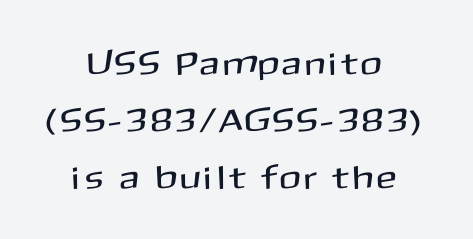
{"serif": "no", "italic": "no", "width": "normal", "stroke_contrast": "medium", "x_height": "medium", "monospaced": "no", "underline": "no", "align": "center", "line_spacing_ratio": 1.72, "glyph_px": 33}
